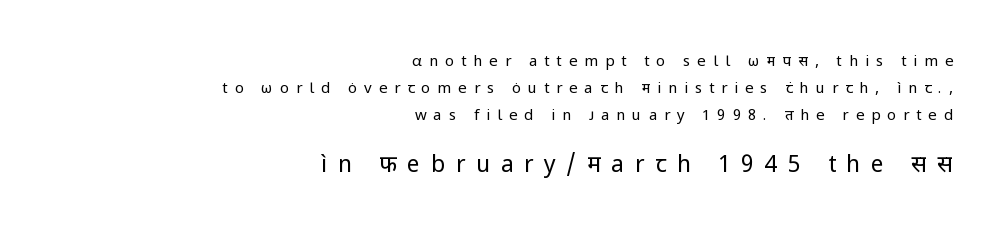
Italic? Not at all — the glyphs are vertical. A quiet, ordinary-to-light weight characterises the typeface. The area under the type is left untouched. The passage shown has open, widely tracked lettering throughout. If you squint, the bottom block still reads clearly — it's the larger of the two.
